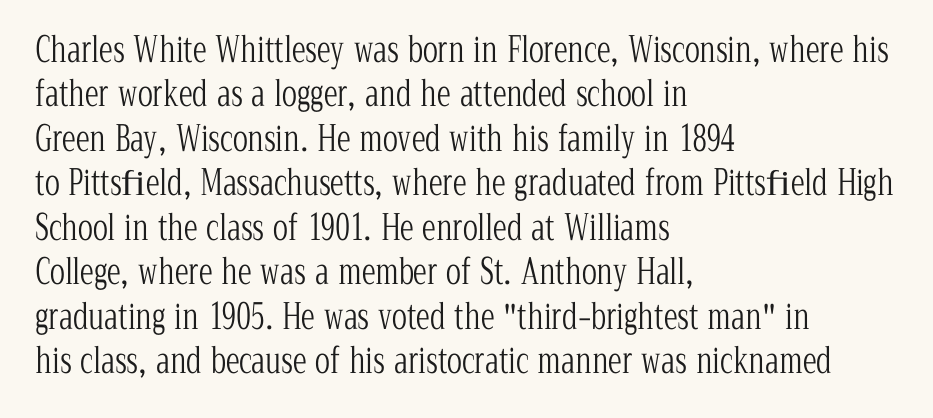
{"serif": "yes", "italic": "no", "bold": "no", "weight": "light", "width": "condensed", "stroke_contrast": "low", "x_height": "medium", "monospaced": "no", "underline": "no", "align": "left", "line_spacing": "normal", "line_spacing_ratio": 1.27, "letter_spacing": "normal", "letter_spacing_em": 0.0, "glyph_px": 35}
